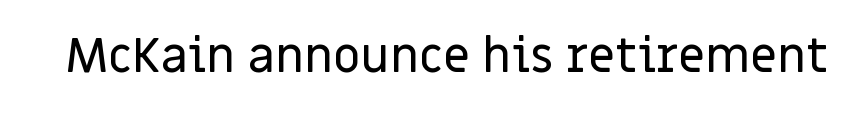
Q: Is the text italic (slanted)? A: No, it is upright.
Q: Is the typeface a serif or a sans-serif typeface? A: Sans-serif.
Q: Is the text underlined? A: No.
Q: Is the spacing between letters normal or unusually wide? A: Normal.
Q: Width (condensed, normal, or wide)? A: Normal.
Q: Stroke contrast? A: Low.
Q: x-height? A: Large.
Q: Monospaced? A: No.
